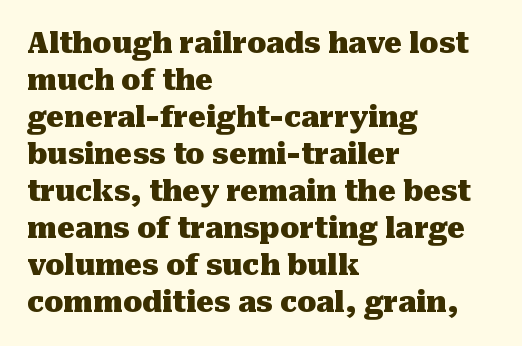
{"serif": "yes", "italic": "no", "bold": "yes", "weight": "heavy", "width": "normal", "stroke_contrast": "medium", "x_height": "medium", "monospaced": "no", "underline": "no", "align": "left", "line_spacing": "normal", "line_spacing_ratio": 1.32, "letter_spacing": "normal", "letter_spacing_em": 0.0, "glyph_px": 28}
